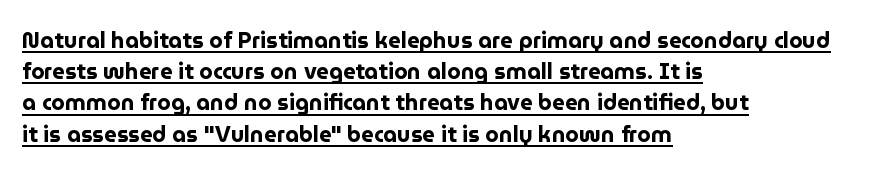
{"italic": "no", "bold": "yes", "underline": "yes", "align": "left", "line_spacing": "normal", "line_spacing_ratio": 1.42, "letter_spacing": "normal", "letter_spacing_em": 0.0, "glyph_px": 22}
